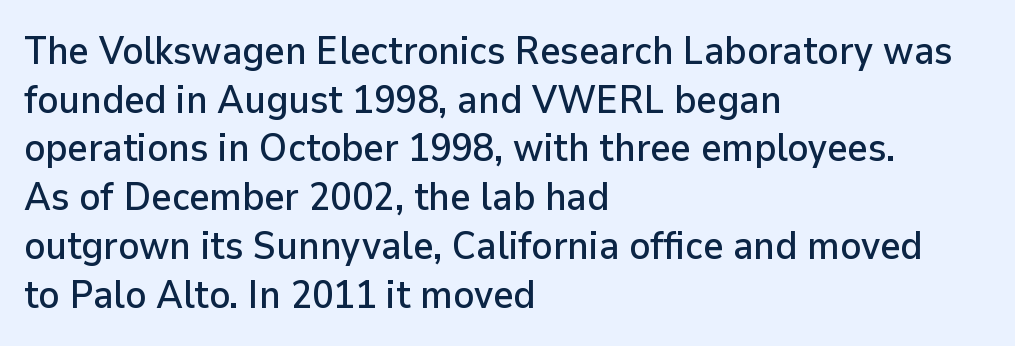
Q: Is the text italic (slanted)? A: No, it is upright.
Q: Is the typeface a serif or a sans-serif typeface? A: Sans-serif.
Q: Is the text underlined? A: No.
Q: How is the paragraph aligned? A: Left-aligned.
Q: Is the spacing between letters normal or unusually wide? A: Normal.
Q: Is the spacing between lines tight, normal or loose? A: Normal.
Q: Width (condensed, normal, or wide)? A: Normal.
Q: Stroke contrast? A: Low.
Q: x-height? A: Medium.
Q: Monospaced? A: No.
